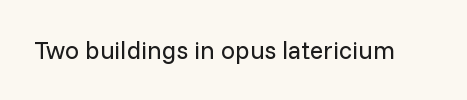
{"italic": "no", "bold": "no", "underline": "no", "letter_spacing": "normal", "letter_spacing_em": 0.0, "glyph_px": 25}
